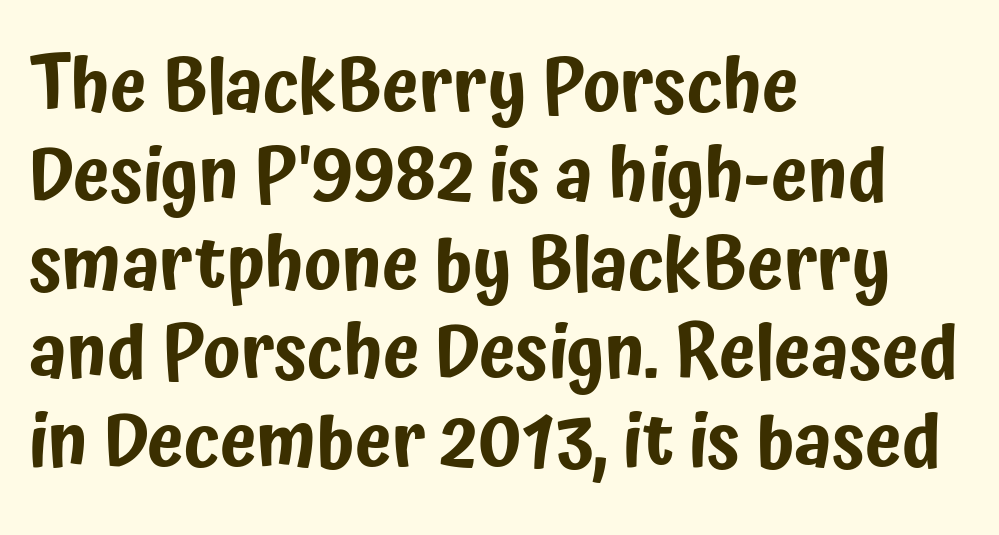
{"serif": "no", "italic": "no", "width": "condensed", "stroke_contrast": "low", "x_height": "medium", "monospaced": "no", "underline": "no", "align": "left", "line_spacing_ratio": 1.2, "letter_spacing": "normal", "letter_spacing_em": 0.0, "glyph_px": 74}
